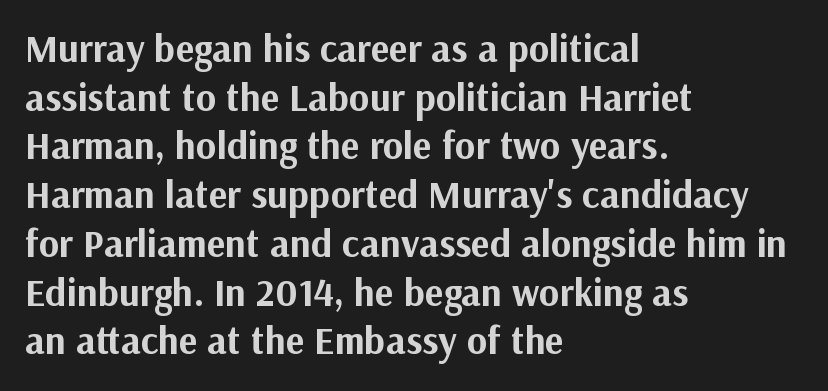
Nothing unusual about the tracking: characters are spaced as the font intends. No italicization has been applied; the sample stays upright. These lines stack with their left ends in a neat column. As a designer I'd log this as weight 700, bold. The rows are spaced the way most documents space them. Proportional: the letters do not fall into vertical columns.
